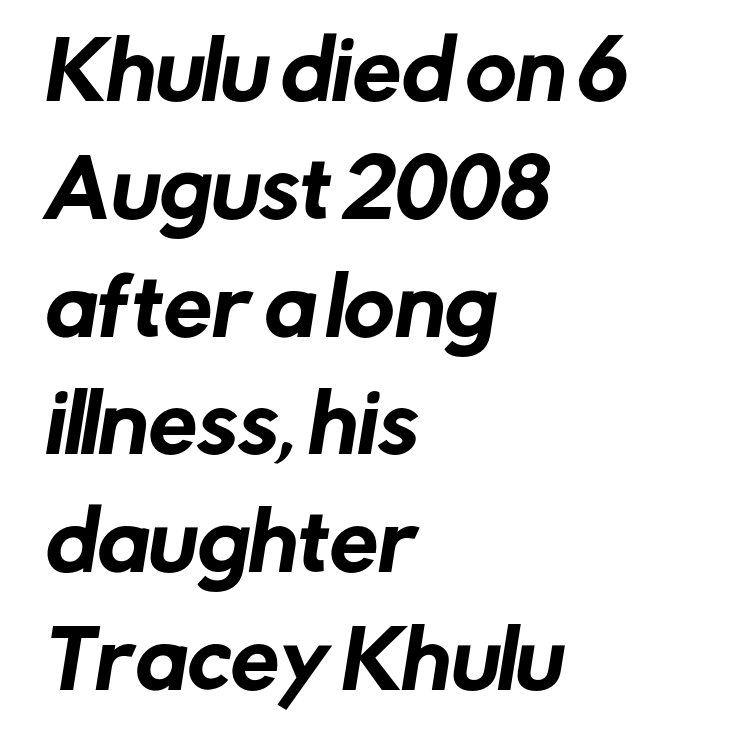
A typesetter would label this face a sans. Nobody touched the tracking dial on this one. The space between consecutive lines is moderate. Spacing verdict: proportional, widths tailored to each character. Quick note: underline off.
